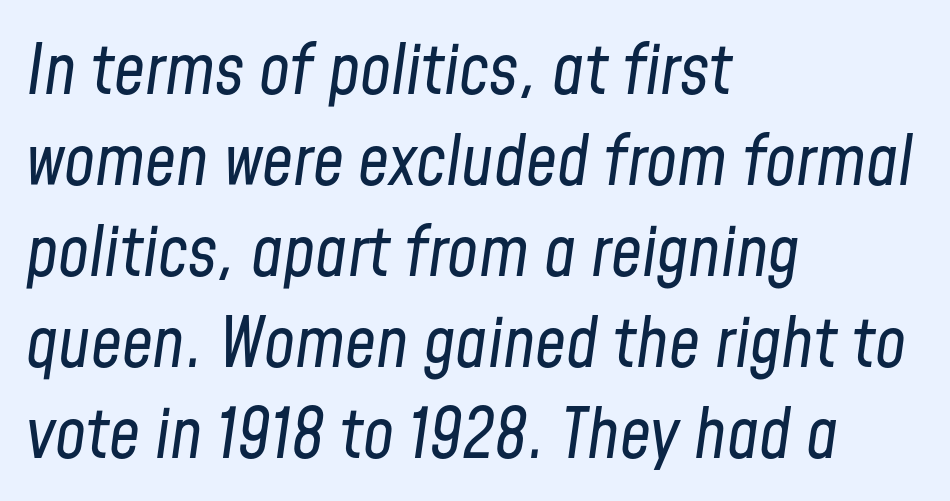
The face used here has a pronounced slope to its letters. The gaps between neighbouring characters are ordinary and unremarkable. Varying glyph widths throughout — classic text-font behaviour. Normally led — the rows are evenly, conventionally spaced. Rule under the text: the space is simply empty. Weight class: somewhere from thin through regular.
